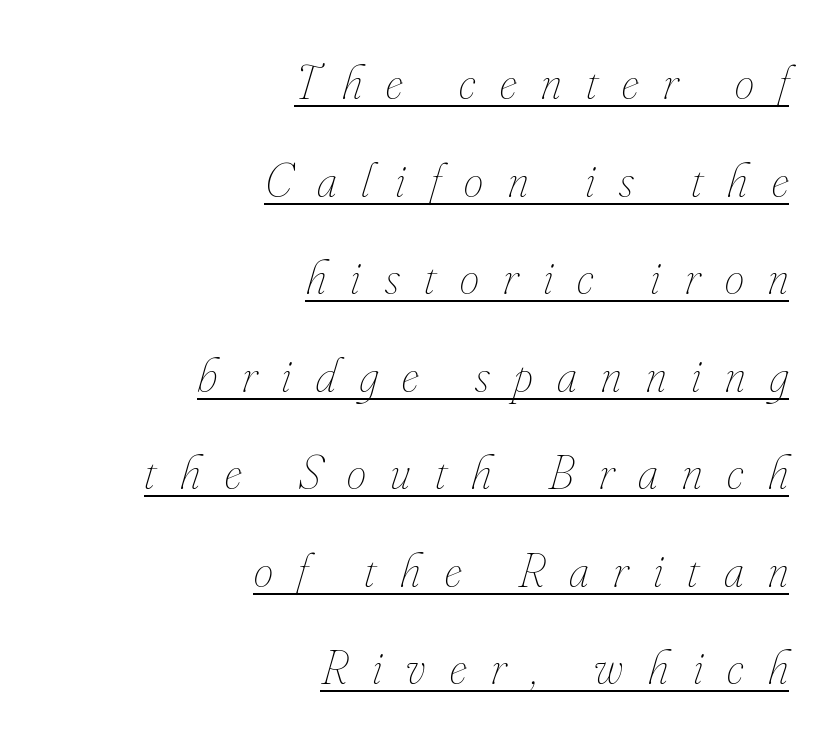
The glyphs are accompanied by a horizontal stroke just below them. Is the stroke heavy? The answer is a plain regular-or-lighter. When letters slant like this, we call the style italic. Glyph-to-glyph distance is far greater than everyday printed text. The passage shown stacks its lines with a broad gap.
